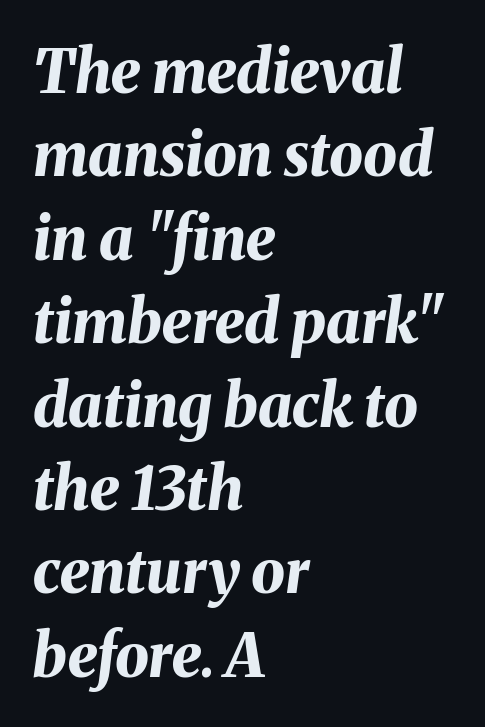
Notice how descenders clear the ascenders below comfortably — that's standard leading. Typographic density is high because the face is bold. Observe the ordinary spacing: letters are neighbours, not strangers. Here the designer chose a conventional face with non-uniform glyph widths.
